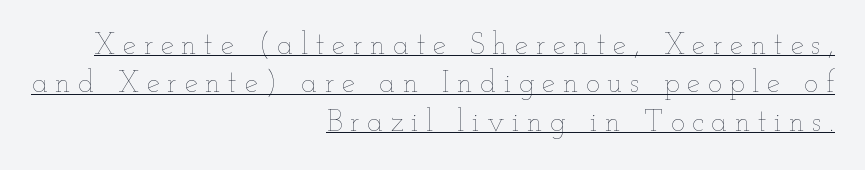
Q: Is the text bold? A: No.
Q: Is the text italic (slanted)? A: No, it is upright.
Q: Is the text underlined? A: Yes.
Q: How is the paragraph aligned? A: Right-aligned.
Q: Is the spacing between letters normal or unusually wide? A: Unusually wide.
Q: Is the spacing between lines tight, normal or loose? A: Normal.
Q: Width (condensed, normal, or wide)? A: Wide.
Q: Stroke contrast? A: Low.
Q: x-height? A: Small.
Q: Monospaced? A: No.
